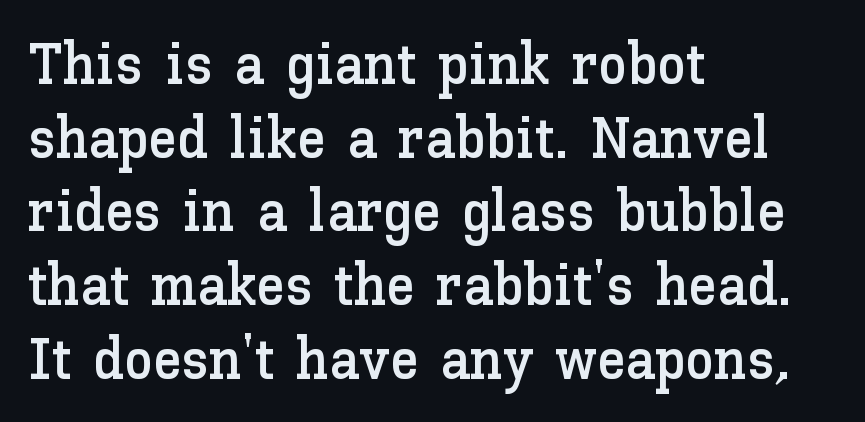
The image shows 58 px text type, upright; set left-aligned, normal line spacing (1.27x), normal letter spacing, not underlined; low stroke contrast and a medium x-height.
